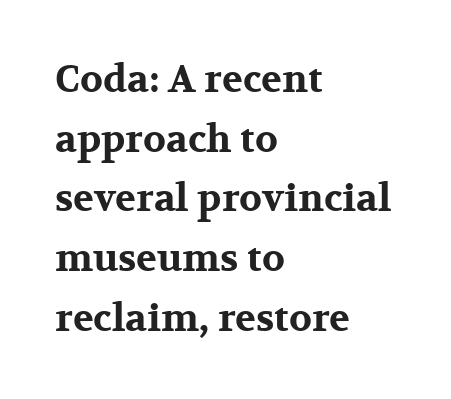
The image shows 38 px bold, wide serif type, upright; set left-aligned, normal line spacing (1.57x), normal letter spacing, not underlined; medium stroke contrast and a medium x-height.
